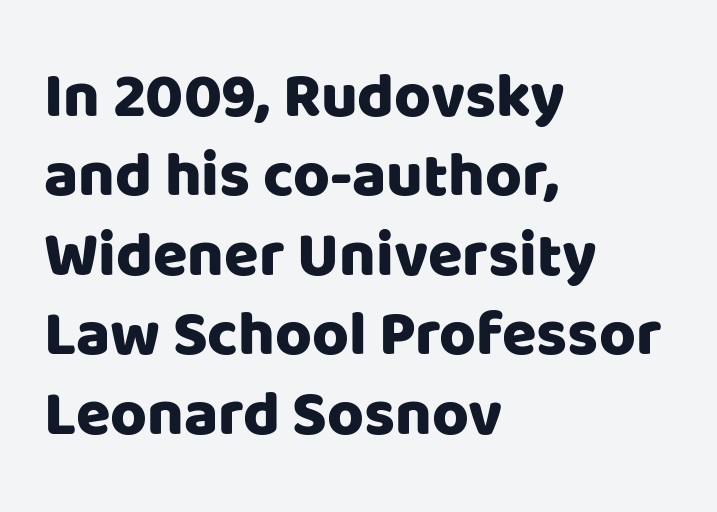
The image shows 63 px sans-serif type, upright; set left-aligned, normal line spacing (1.26x), normal letter spacing, not underlined; low stroke contrast and a large x-height.
